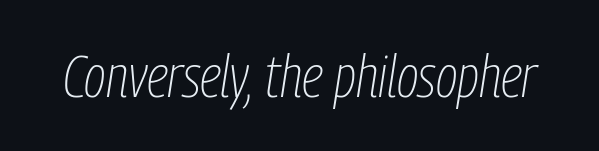
{"italic": "yes", "lean": "right", "slant_degrees": 9, "bold": "no", "weight": "thin", "width": "condensed", "stroke_contrast": "low", "x_height": "medium", "monospaced": "no", "underline": "no", "letter_spacing": "normal", "letter_spacing_em": 0.0, "glyph_px": 58}
